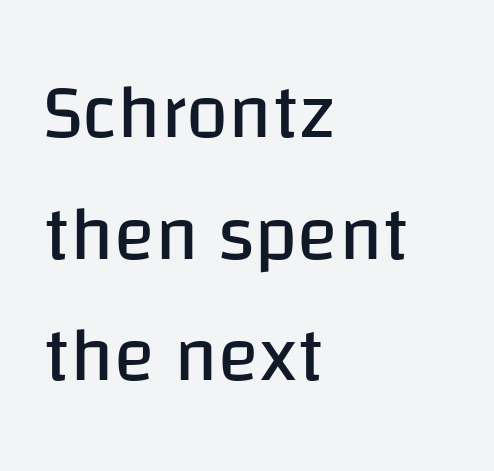
{"serif": "no", "italic": "no", "bold": "no", "weight": "regular", "width": "normal", "stroke_contrast": "low", "x_height": "large", "monospaced": "no", "underline": "no", "align": "left", "line_spacing": "normal", "line_spacing_ratio": 1.6, "letter_spacing": "normal", "letter_spacing_em": 0.0, "glyph_px": 76}
